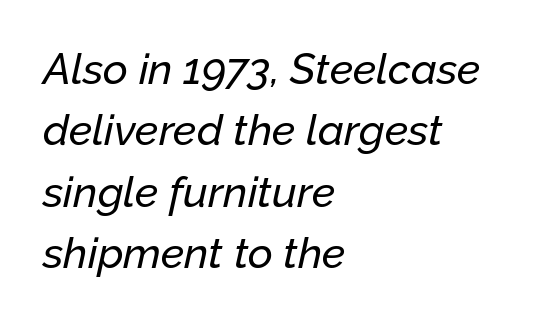
The compositor pushed each line to the left boundary. Check the space under the baseline: it is left empty. Words appear dense and cohesive because spacing is normal. These lines are rendered in a variable-pitch font.
